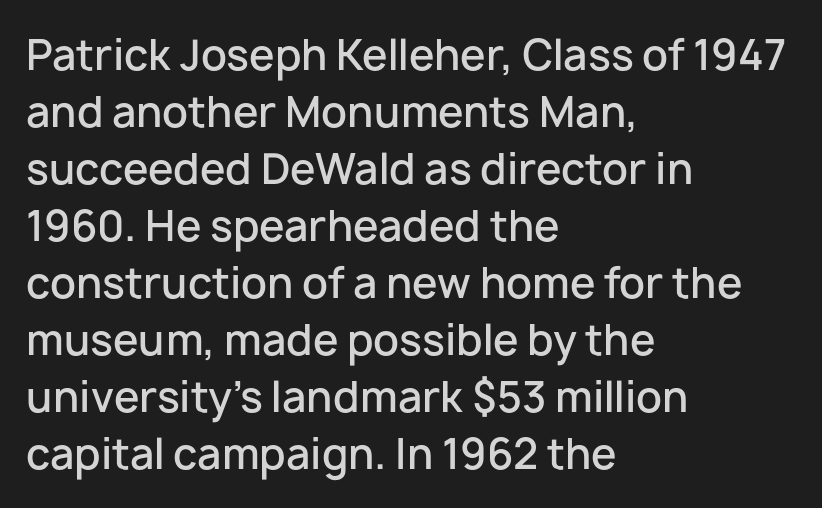
The image shows 41 px semibold sans-serif type, upright; set left-aligned, normal line spacing (1.39x), normal letter spacing, not underlined; low stroke contrast and a medium x-height.
